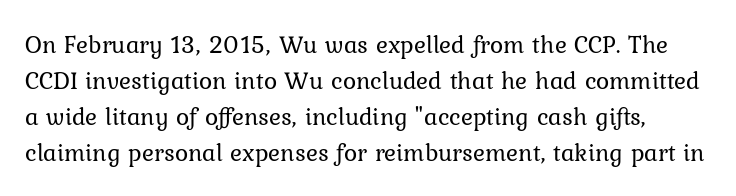
Q: Is the text bold? A: No.
Q: Is the text italic (slanted)? A: No, it is upright.
Q: Is the text underlined? A: No.
Q: Is the spacing between letters normal or unusually wide? A: Normal.
Q: Is the spacing between lines tight, normal or loose? A: Normal.
